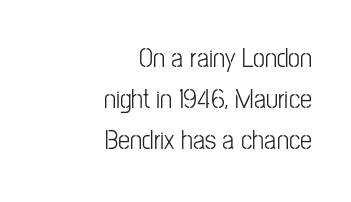
Clear beneath every line of the passage. Compared with typical body copy, the letter spacing here is the same. When letters stand straight like this, we call the style roman or upright. The leading is moderate, giving the passage an even texture.
